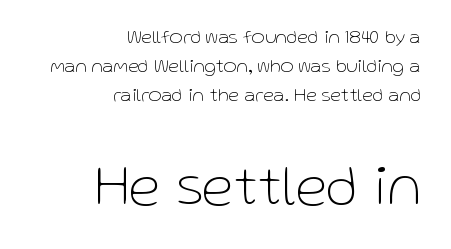
{"serif": "no", "italic": "no", "bold": "no", "weight": "thin", "width": "normal", "stroke_contrast": "low", "x_height": "medium", "monospaced": "no", "underline": "no", "align": "right", "line_spacing": "normal", "line_spacing_ratio": 1.46, "letter_spacing": "normal", "letter_spacing_em": 0.0, "larger_block": "second", "size_ratio": 2.95, "glyph_px": 59}
